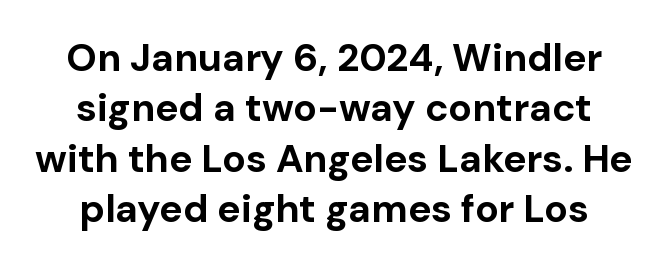
{"serif": "no", "italic": "no", "bold": "yes", "weight": "bold", "width": "normal", "stroke_contrast": "low", "x_height": "medium", "monospaced": "no", "underline": "no", "line_spacing": "normal", "line_spacing_ratio": 1.29, "letter_spacing": "normal", "letter_spacing_em": 0.0, "glyph_px": 39}
